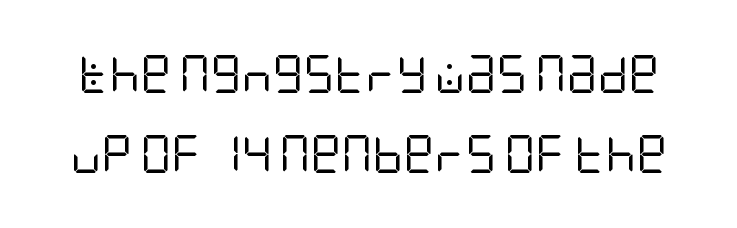
{"serif": "no", "italic": "no", "bold": "no", "weight": "regular", "width": "condensed", "stroke_contrast": "low", "x_height": "large", "underline": "no", "line_spacing": "loose", "line_spacing_ratio": 2.1, "letter_spacing": "normal", "letter_spacing_em": 0.0, "glyph_px": 38}
